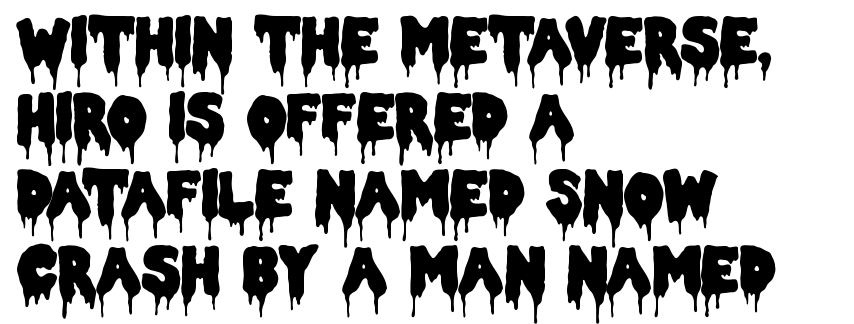
Q: Is the text italic (slanted)? A: No, it is upright.
Q: Is the typeface a serif or a sans-serif typeface? A: Sans-serif.
Q: Is the text underlined? A: No.
Q: How is the paragraph aligned? A: Left-aligned.
Q: Is the spacing between letters normal or unusually wide? A: Normal.
Q: Width (condensed, normal, or wide)? A: Condensed.
Q: Stroke contrast? A: Low.
Q: x-height? A: Large.
Q: Monospaced? A: No.
